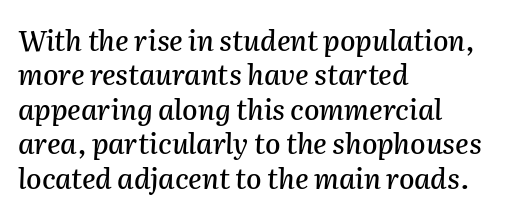
The image shows 28 px text type, italic (leaning right); set left-aligned, line spacing 1.23x, normal letter spacing, not underlined; medium stroke contrast and a medium x-height.
